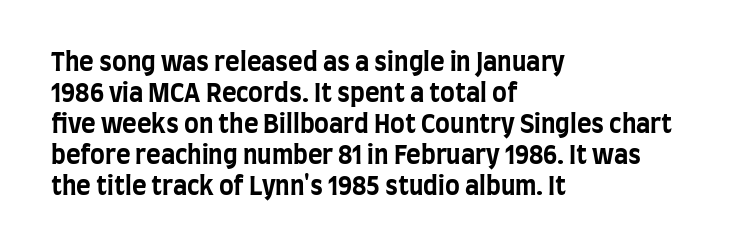
{"italic": "no", "bold": "yes", "underline": "no", "align": "left", "line_spacing_ratio": 1.24, "letter_spacing": "normal", "letter_spacing_em": 0.0, "glyph_px": 25}
